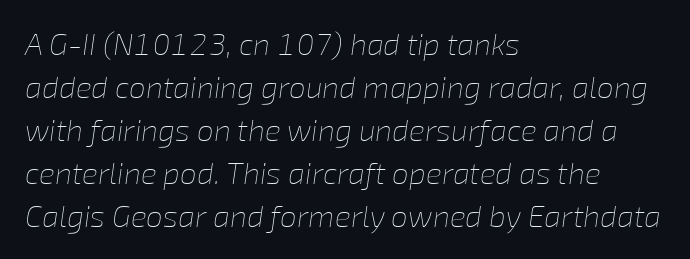
Q: Is the text bold? A: No.
Q: Is the text italic (slanted)? A: Yes, it leans right by about 8 degrees.
Q: Is the text underlined? A: No.
Q: How is the paragraph aligned? A: Left-aligned.
Q: Is the spacing between letters normal or unusually wide? A: Normal.
Q: Is the spacing between lines tight, normal or loose? A: Normal.
Q: Width (condensed, normal, or wide)? A: Normal.
Q: Stroke contrast? A: Low.
Q: x-height? A: Medium.
Q: Monospaced? A: No.
